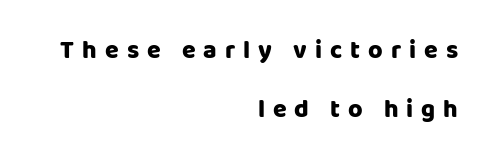
Honestly, the rows look like they've been pulled way apart. When letters stand straight like this, we call the style roman or upright. Every letter is thick-stroked: bold, no question. Does extra space separate the letters? Yes, quite a lot of it. The specimen omits any rule beneath the text block's lines.
